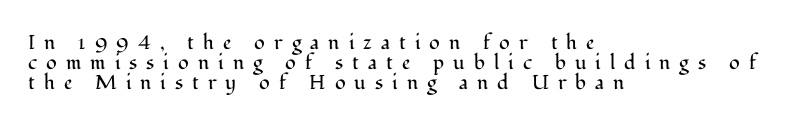
The line texture is sparse and dotted thanks to wide tracking. The font is comparable to plain body text, perhaps lighter. These lines were composed using upright roman letters. Notice how descenders almost collide with the ascenders below — that's tight leading. Teacher's note: observe the even left margin — that is flush-left alignment. The foot of each line stays bare and open.
